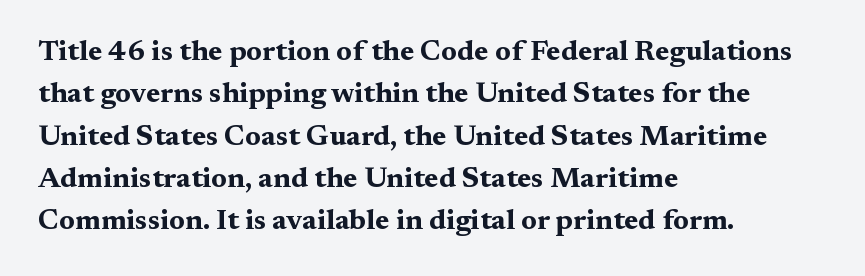
The typesetter chose a ragged-right arrangement here. This rendering employs a face with finishing strokes, i.e., a serif. Inter-character spacing is left at the font's built-in metrics. A typesetter would call this proportional, since set widths differ per character. Glance below the letters and you will spot only blank space. What weight is shown? A full bold with thick strokes.
